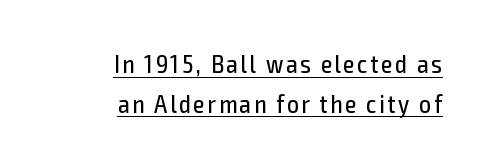
Every stem runs plumb, perpendicular to the baseline. How would I describe the line gaps? Plain and ordinary. The characters are drawn with everyday or finer stroke widths. The passage is arranged like a letterhead date or caption credit — flush right. Glance below the letters and you will spot a drawn line.
